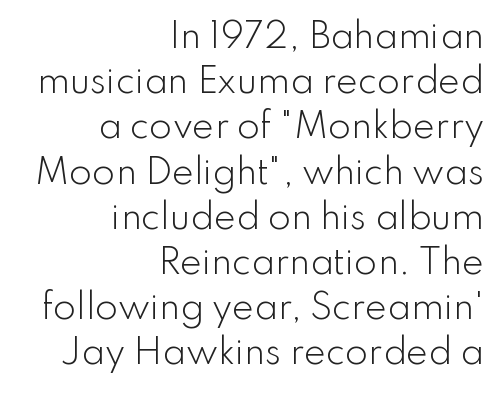
The image shows 33 px light sans-serif type, upright; set right-aligned, normal line spacing (1.37x), normal letter spacing, not underlined; low stroke contrast and a small x-height.
